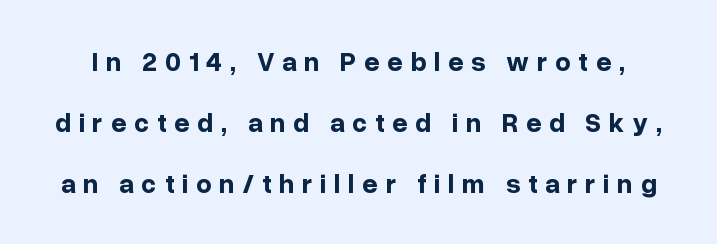
Descender tails drop into unmarked territory. The lettering holds an erect, upright posture throughout. Inter-character spacing is expanded well beyond the font's built-in metrics. Heavy-handed strokes throughout: this text is bold. Notice the wide empty band between every row — that's loose leading.
